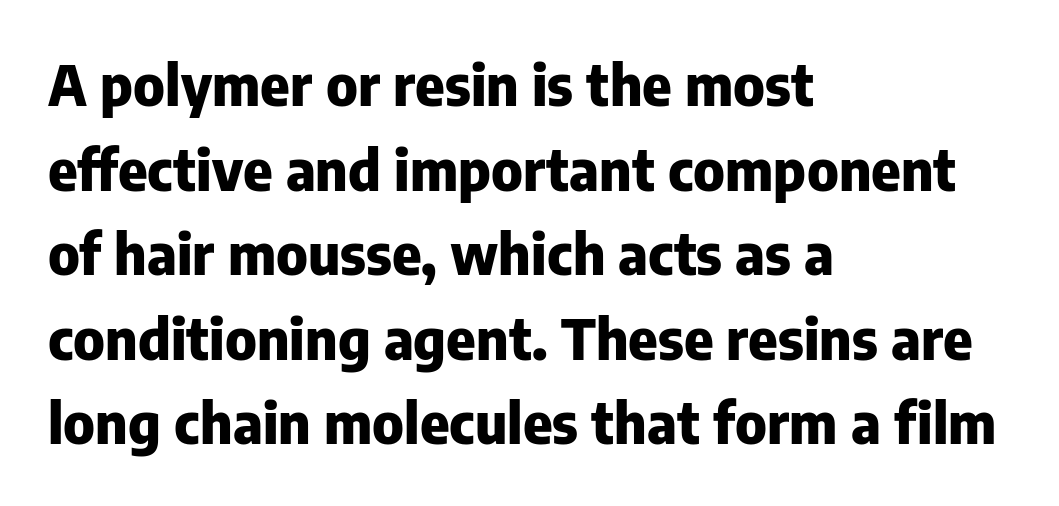
{"serif": "no", "italic": "no", "bold": "yes", "weight": "heavy", "width": "normal", "stroke_contrast": "low", "x_height": "medium", "monospaced": "no", "underline": "no", "align": "left", "line_spacing": "normal", "line_spacing_ratio": 1.51, "letter_spacing": "normal", "letter_spacing_em": 0.0, "glyph_px": 56}
